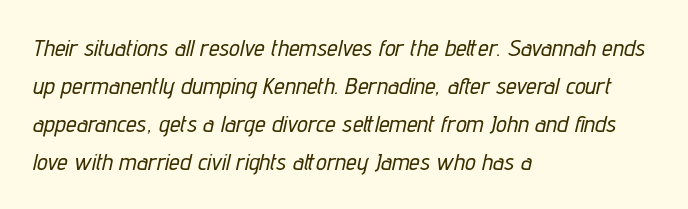
Underline: absent. Line beginnings align vertically; line endings do not. The face used here is rendered with its standard letterfit. This block has exactly the height ordinary leading produces. Is the type slanted? Yes — the strokes lean at a clear angle.
